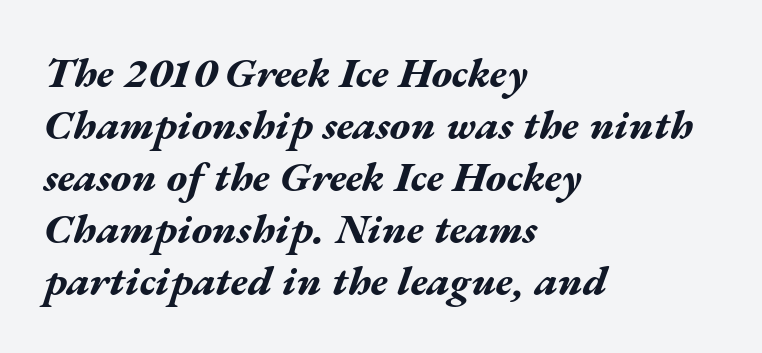
Q: Is the text bold? A: Yes.
Q: Is the text italic (slanted)? A: Yes, it leans right by about 17 degrees.
Q: Is the text underlined? A: No.
Q: How is the paragraph aligned? A: Left-aligned.
Q: Is the spacing between letters normal or unusually wide? A: Normal.
Q: Width (condensed, normal, or wide)? A: Wide.
Q: Stroke contrast? A: Medium.
Q: x-height? A: Medium.
Q: Monospaced? A: No.
